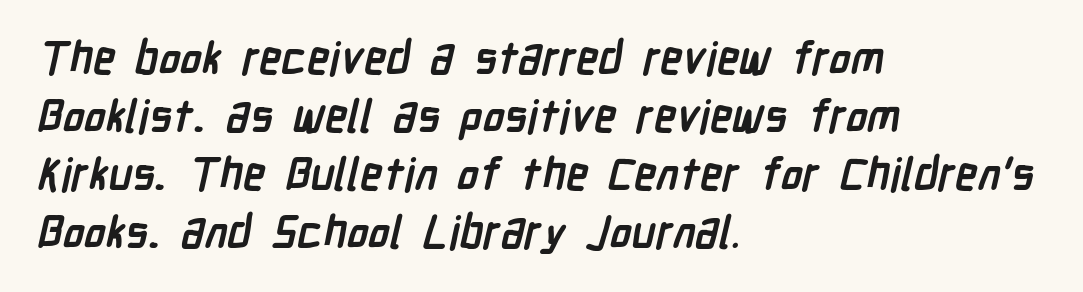
The image shows 45 px semibold, condensed sans-serif type; set left-aligned, normal line spacing (1.29x), normal letter spacing, not underlined; low stroke contrast and a medium x-height.
